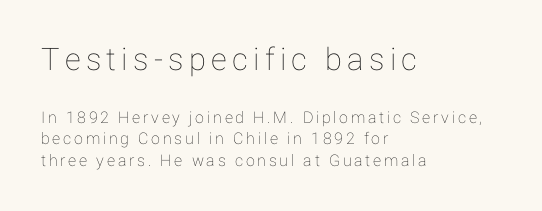
The image shows 31 px text type, upright; set left-aligned, normal line spacing (1.35x), not underlined; the first (top) block is 1.94x larger; low stroke contrast and a medium x-height.
